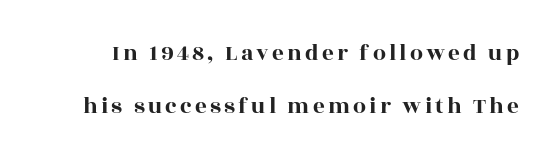
The image shows 23 px text type, upright; set loose line spacing (2.3x), not underlined.
